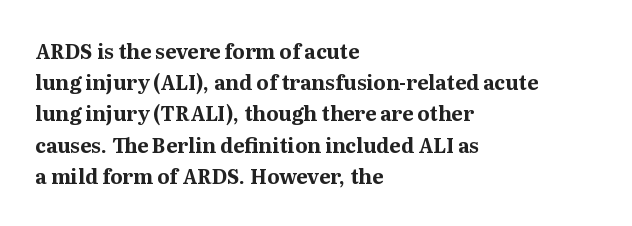
{"italic": "no", "bold": "yes", "underline": "no", "align": "left", "line_spacing": "normal", "line_spacing_ratio": 1.56, "letter_spacing": "normal", "letter_spacing_em": 0.0, "glyph_px": 20}
